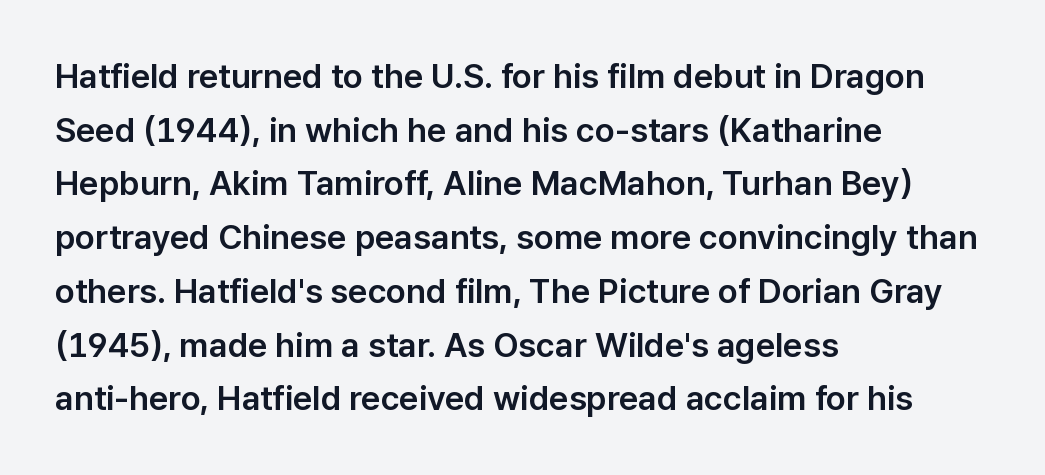
Q: Is the text italic (slanted)? A: No, it is upright.
Q: Is the typeface a serif or a sans-serif typeface? A: Sans-serif.
Q: Is the text underlined? A: No.
Q: How is the paragraph aligned? A: Left-aligned.
Q: Is the spacing between letters normal or unusually wide? A: Normal.
Q: Is the spacing between lines tight, normal or loose? A: Normal.
Q: Width (condensed, normal, or wide)? A: Normal.
Q: Stroke contrast? A: Low.
Q: x-height? A: Medium.
Q: Monospaced? A: No.
